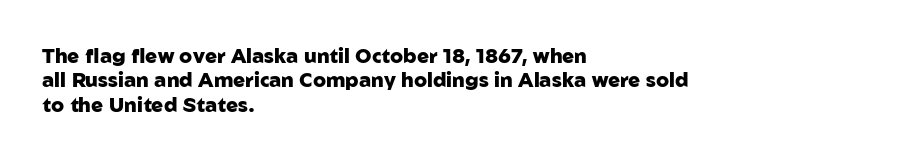
The image shows 20 px bold type, upright; set left-aligned, line spacing 1.22x, normal letter spacing, not underlined.
